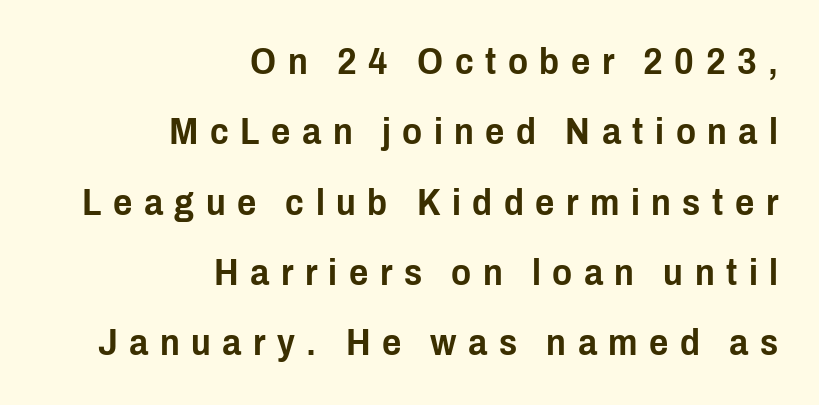
The image shows 37 px condensed sans-serif type, upright; set right-aligned, loose line spacing (1.9x), unusually wide letter spacing (+0.31 em), not underlined; low stroke contrast and a medium x-height.
